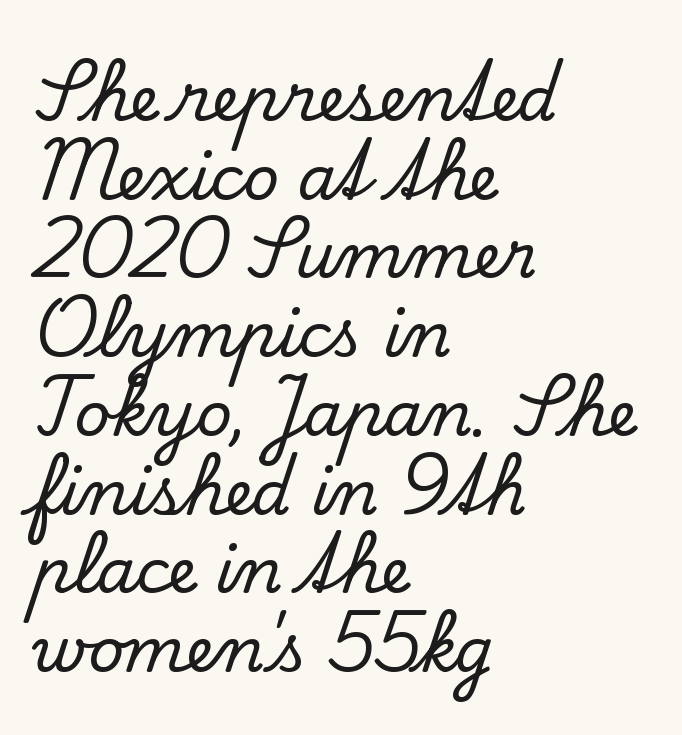
The image shows 62 px serif type; set left-aligned, normal line spacing (1.27x), normal letter spacing, not underlined; low stroke contrast and a small x-height.
